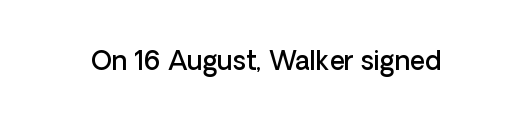
Q: Is the text bold? A: Semi-bold.
Q: Is the text italic (slanted)? A: No, it is upright.
Q: Is the text underlined? A: No.
Q: Is the spacing between letters normal or unusually wide? A: Normal.
